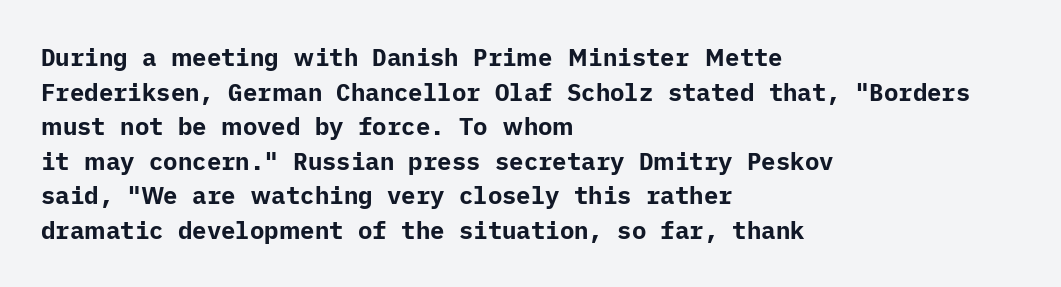
Q: Is the text bold? A: Yes.
Q: Is the text italic (slanted)? A: No, it is upright.
Q: Is the text underlined? A: No.
Q: How is the paragraph aligned? A: Left-aligned.
Q: Is the spacing between letters normal or unusually wide? A: Normal.
Q: Is the spacing between lines tight, normal or loose? A: Normal.
